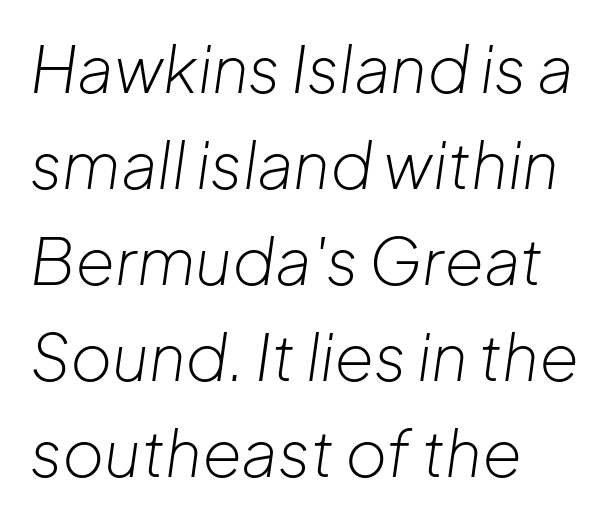
{"italic": "yes", "lean": "right", "slant_degrees": 8, "bold": "no", "weight": "light", "width": "normal", "stroke_contrast": "low", "x_height": "medium", "monospaced": "no", "underline": "no", "align": "left", "line_spacing": "normal", "line_spacing_ratio": 1.5, "letter_spacing": "normal", "letter_spacing_em": 0.0, "glyph_px": 64}
